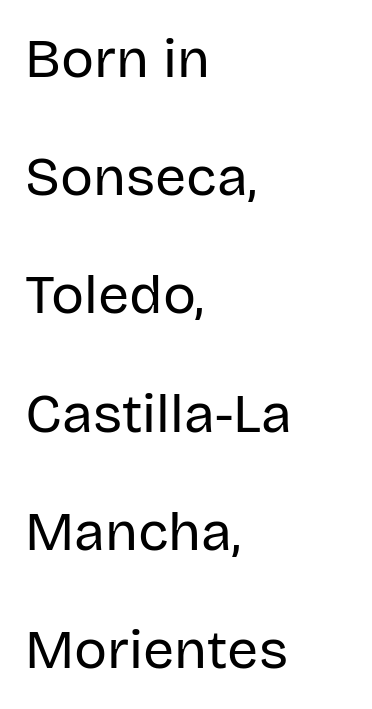
Q: Is the text bold? A: No.
Q: Is the text italic (slanted)? A: No, it is upright.
Q: Is the typeface a serif or a sans-serif typeface? A: Sans-serif.
Q: Is the text underlined? A: No.
Q: How is the paragraph aligned? A: Left-aligned.
Q: Is the spacing between letters normal or unusually wide? A: Normal.
Q: Is the spacing between lines tight, normal or loose? A: Loose.
Q: Width (condensed, normal, or wide)? A: Normal.
Q: Stroke contrast? A: Low.
Q: x-height? A: Large.
Q: Monospaced? A: No.
